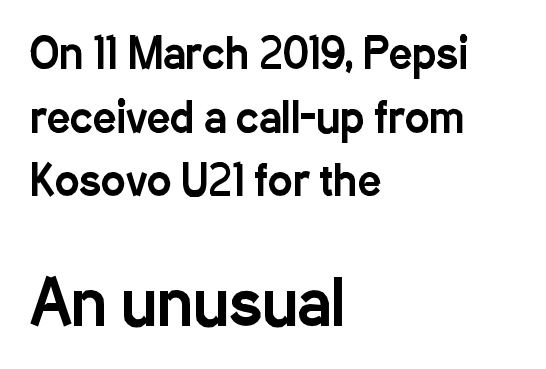
The image shows 61 px condensed sans-serif type, upright; set left-aligned, normal line spacing (1.55x), normal letter spacing, not underlined; the second (bottom) block is 1.49x larger; low stroke contrast and a medium x-height.
